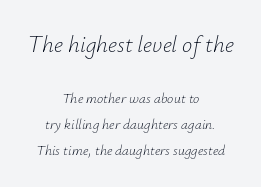
The image shows 23 px text type, italic (leaning right); set centered, line spacing 1.85x, normal letter spacing, not underlined; the first (top) block is 1.64x larger.
